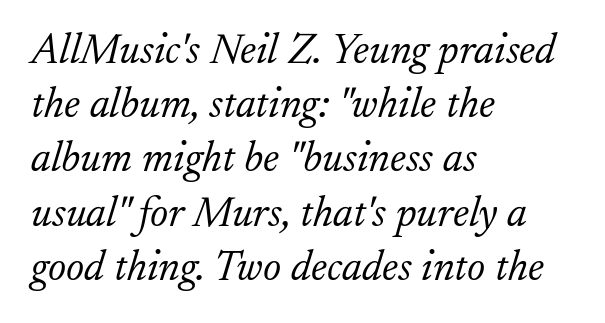
Q: Is the text bold? A: No.
Q: Is the text italic (slanted)? A: Yes, it leans right by about 17 degrees.
Q: Is the typeface a serif or a sans-serif typeface? A: Serif.
Q: Is the text underlined? A: No.
Q: How is the paragraph aligned? A: Left-aligned.
Q: Is the spacing between letters normal or unusually wide? A: Normal.
Q: Is the spacing between lines tight, normal or loose? A: Normal.
Q: Width (condensed, normal, or wide)? A: Normal.
Q: Stroke contrast? A: Low.
Q: x-height? A: Small.
Q: Monospaced? A: No.
